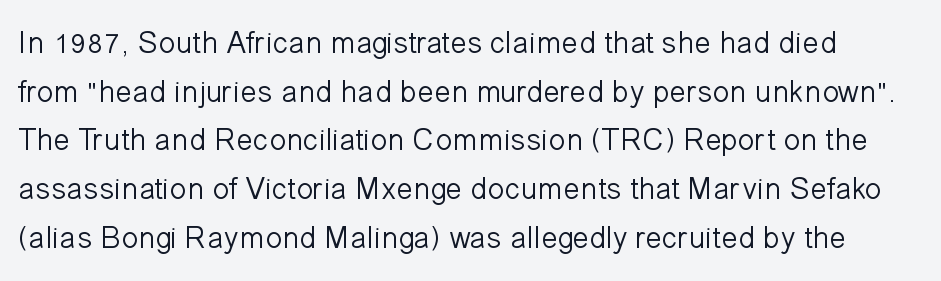
The image shows 31 px light sans-serif type, upright; set normal line spacing (1.57x), normal letter spacing, not underlined; low stroke contrast and a medium x-height.
